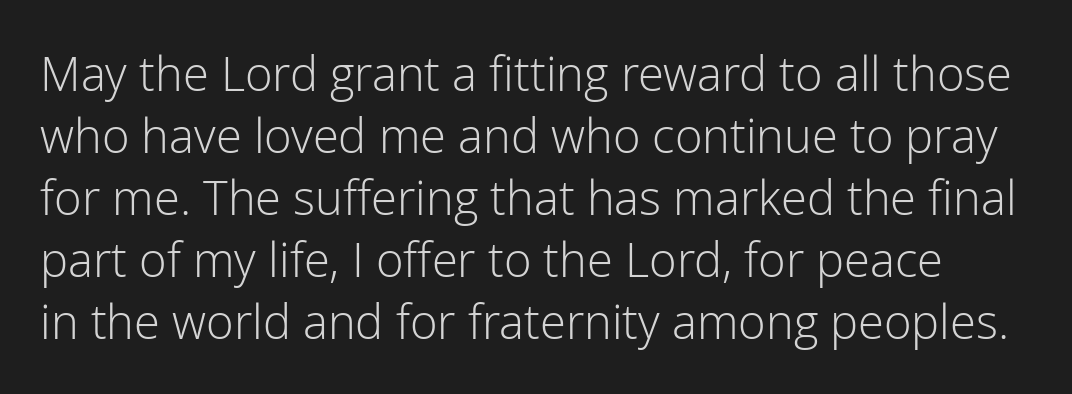
Q: Is the text bold? A: No.
Q: Is the text italic (slanted)? A: No, it is upright.
Q: Is the typeface a serif or a sans-serif typeface? A: Sans-serif.
Q: Is the text underlined? A: No.
Q: Is the spacing between letters normal or unusually wide? A: Normal.
Q: Is the spacing between lines tight, normal or loose? A: Normal.
Q: Width (condensed, normal, or wide)? A: Normal.
Q: Stroke contrast? A: Low.
Q: x-height? A: Medium.
Q: Monospaced? A: No.
